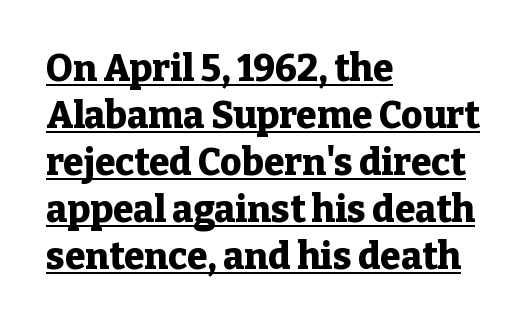
{"serif": "yes", "italic": "no", "bold": "yes", "weight": "heavy", "width": "normal", "stroke_contrast": "low", "x_height": "medium", "monospaced": "no", "underline": "yes", "align": "left", "line_spacing": "normal", "line_spacing_ratio": 1.27, "letter_spacing": "normal", "letter_spacing_em": 0.0, "glyph_px": 37}
